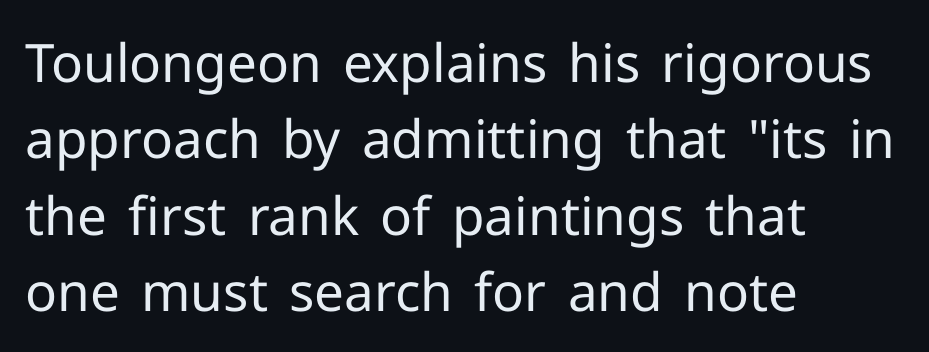
Q: Is the text bold? A: No.
Q: Is the text italic (slanted)? A: No, it is upright.
Q: Is the typeface a serif or a sans-serif typeface? A: Sans-serif.
Q: Is the text underlined? A: No.
Q: How is the paragraph aligned? A: Left-aligned.
Q: Is the spacing between letters normal or unusually wide? A: Normal.
Q: Is the spacing between lines tight, normal or loose? A: Normal.
Q: Width (condensed, normal, or wide)? A: Normal.
Q: Stroke contrast? A: Low.
Q: x-height? A: Medium.
Q: Monospaced? A: No.
